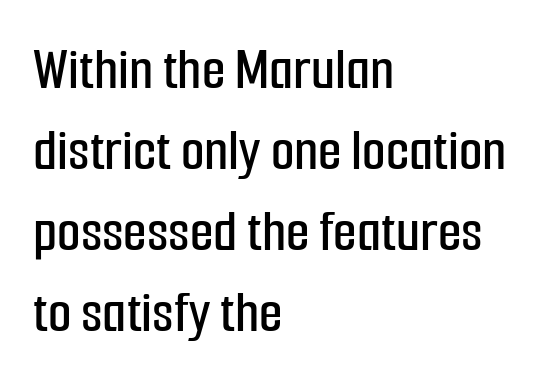
The image shows 61 px condensed sans-serif type, upright; set left-aligned, normal line spacing (1.33x), normal letter spacing, not underlined; low stroke contrast and a medium x-height.
